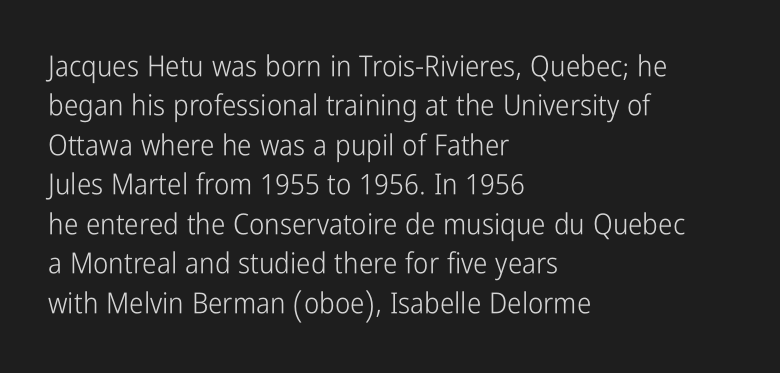
The image shows 29 px light, condensed sans-serif type, upright; set left-aligned, normal line spacing (1.36x), normal letter spacing, not underlined; low stroke contrast and a medium x-height.
